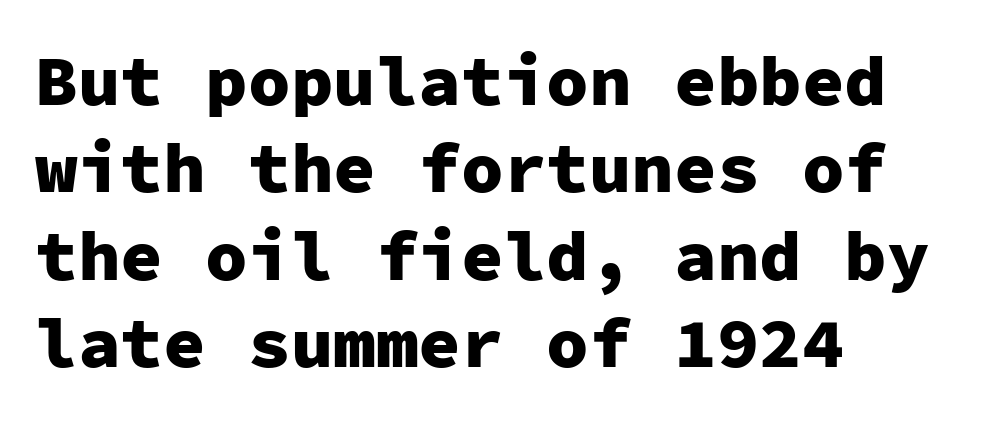
{"serif": "no", "italic": "no", "bold": "yes", "weight": "heavy", "width": "normal", "stroke_contrast": "low", "x_height": "medium", "monospaced": "yes", "underline": "no", "align": "left", "line_spacing_ratio": 1.23, "letter_spacing": "normal", "letter_spacing_em": 0.0, "glyph_px": 71}
